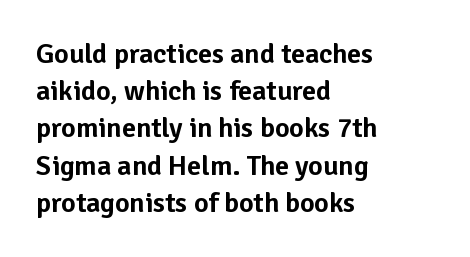
{"serif": "no", "italic": "no", "width": "normal", "stroke_contrast": "low", "x_height": "medium", "monospaced": "no", "underline": "no", "align": "left", "line_spacing": "normal", "line_spacing_ratio": 1.33, "letter_spacing": "normal", "letter_spacing_em": 0.0, "glyph_px": 28}
